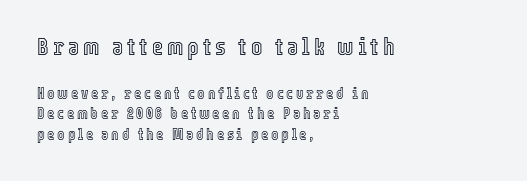
{"italic": "no", "underline": "no", "align": "left", "line_spacing": "normal", "line_spacing_ratio": 1.28, "larger_block": "first", "size_ratio": 1.5, "glyph_px": 24}
